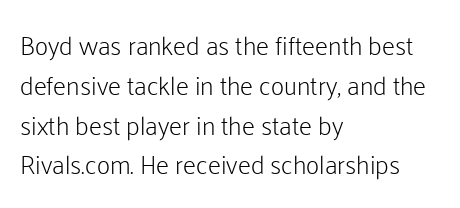
Nobody touched the tracking dial on this one. Line starts are locked; line ends wander. The block of text has a typical density, with ordinary space between rows. The glyphs are unaccompanied by any horizontal stroke below them. Notice how the stems are strictly vertical — no italics here. These glyphs show unthickened strokes, regular width or finer.
